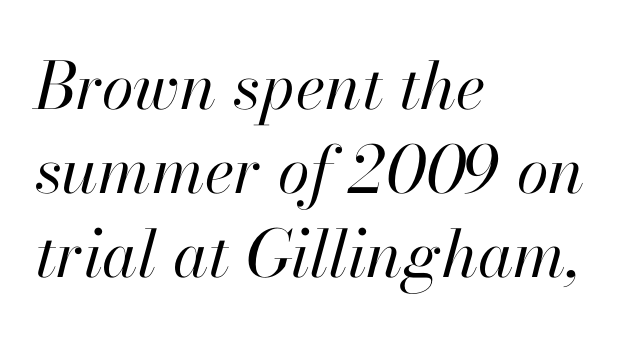
Note the varied advance widths — an 'i' is clearly narrower than an 'm'. The rendering applies a slant to the glyphs. The typesetting does not lean heavy: it is not bold. The foot of each line stays bare and open. This sample keeps an unexceptional amount of space between lines. One-word summary of the alignment: left.
